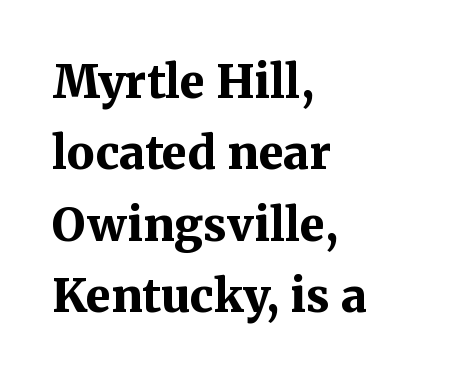
The rows are spaced the way most documents space them. Here the designer chose a conventional face with non-uniform glyph widths. The string is rendered with underlining switched off. This rendering employs a face with finishing strokes, i.e., a serif. Notice how the passage keeps a crisp vertical edge on the left only. Designer's note — italics off, roman on.
